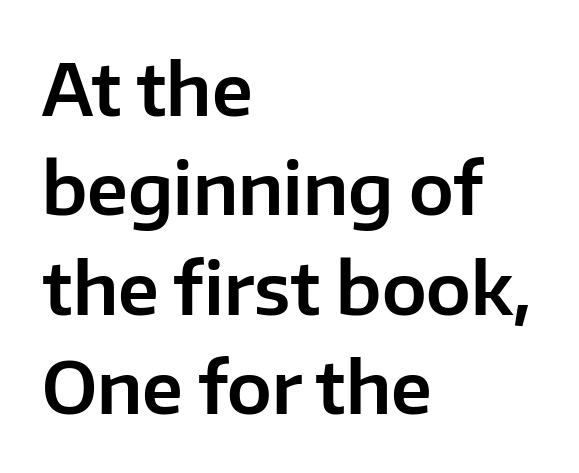
The image shows 71 px sans-serif type, upright; set left-aligned, normal line spacing (1.4x), normal letter spacing, not underlined; low stroke contrast and a medium x-height.
